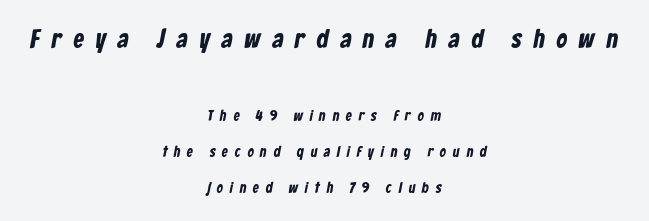
{"underline": "no", "align": "center", "line_spacing": "loose", "line_spacing_ratio": 2.37, "letter_spacing": "wide", "letter_spacing_em": 0.46, "larger_block": "first", "size_ratio": 1.73, "glyph_px": 26}
